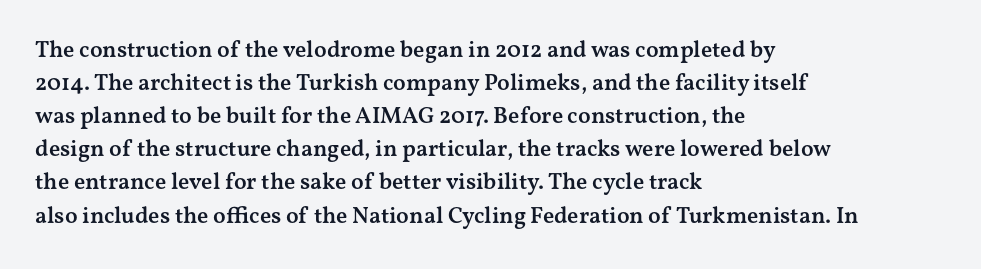
Default kerning and tracking; the words read as compact shapes. Quick note: interline space is typical. This rendering features lettering with no underline. Left-aligned paragraph, ragged on the right. The strokes are fattened partway — semibold, not bold. Italic: no, the glyphs are upright roman.
